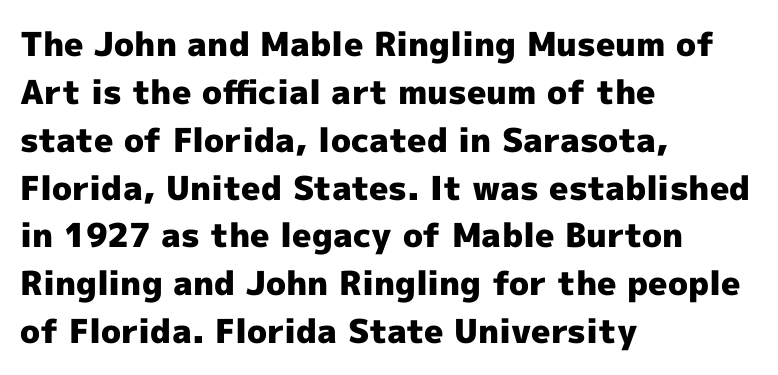
The image shows 33 px heavy sans-serif type, upright; set left-aligned, normal line spacing (1.45x), normal letter spacing, not underlined; a medium x-height.
